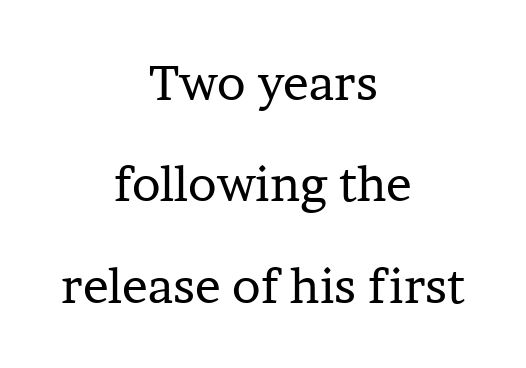
Q: Is the text bold? A: No.
Q: Is the text italic (slanted)? A: No, it is upright.
Q: Is the typeface a serif or a sans-serif typeface? A: Serif.
Q: Is the text underlined? A: No.
Q: How is the paragraph aligned? A: Centered.
Q: Is the spacing between letters normal or unusually wide? A: Normal.
Q: Is the spacing between lines tight, normal or loose? A: Loose.
Q: Width (condensed, normal, or wide)? A: Normal.
Q: Stroke contrast? A: Low.
Q: x-height? A: Medium.
Q: Monospaced? A: No.
